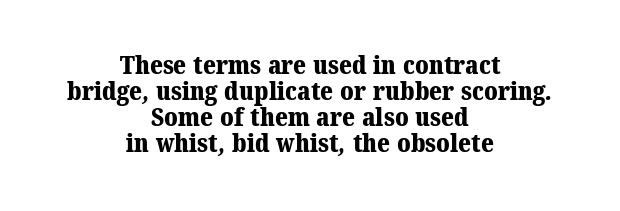
A typesetter would call this zero additional tracking. The characters look thick and weighty, a clear bold. Typeset on center — no edge is straight. Does the leading feel generous? Not at all — it's pinched.
